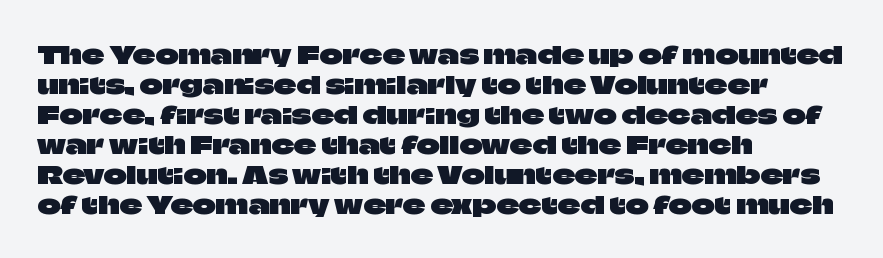
Italic? Not at all — the glyphs are vertical. Only glyphs here, with clear space below each row. Does the copy run flush right? No — it runs flush left. The letters sit at their default tracking, neither squeezed nor spread.
